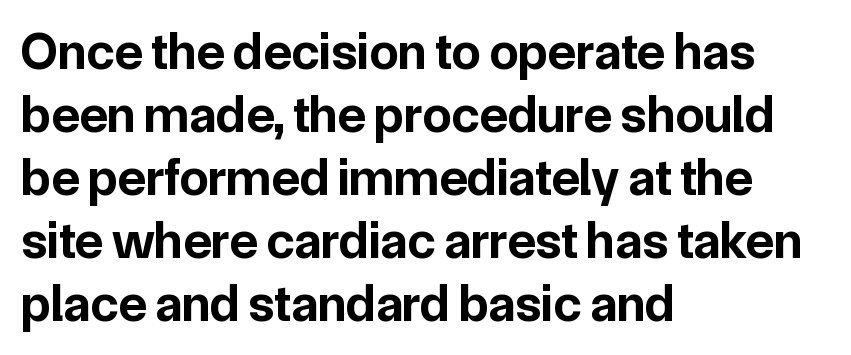
{"serif": "no", "italic": "no", "bold": "yes", "weight": "bold", "width": "normal", "stroke_contrast": "low", "x_height": "medium", "monospaced": "no", "underline": "no", "align": "left", "line_spacing_ratio": 1.21, "letter_spacing": "normal", "letter_spacing_em": 0.0, "glyph_px": 52}
